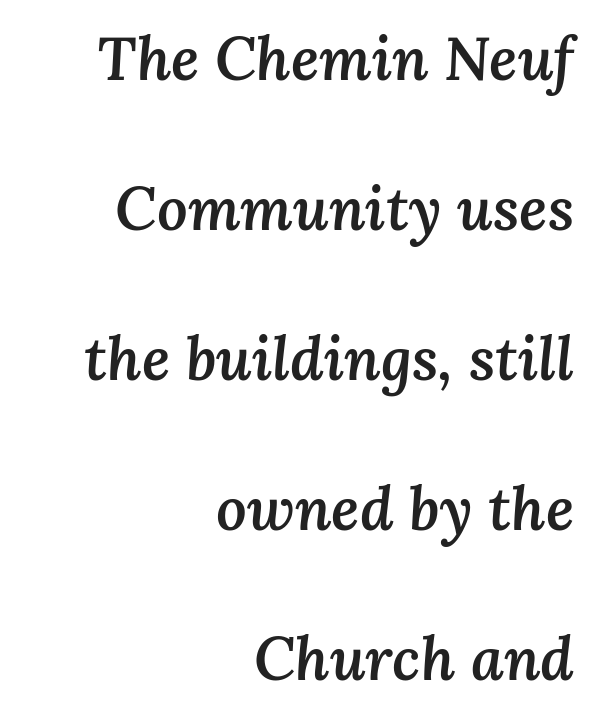
A typesetter would call this proportional, since set widths differ per character. Notice the strokes are somewhat thickened but not fully heavy: this is a semibold. Compared with a flush-left layout, this one pins lines to the opposite, right side. You can tell it's italic because the verticals aren't actually vertical.
